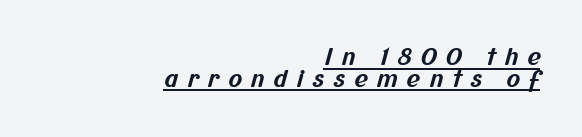
{"bold": "yes", "underline": "yes", "align": "right", "line_spacing": "tight", "line_spacing_ratio": 0.95, "letter_spacing": "wide", "letter_spacing_em": 0.39, "glyph_px": 23}
